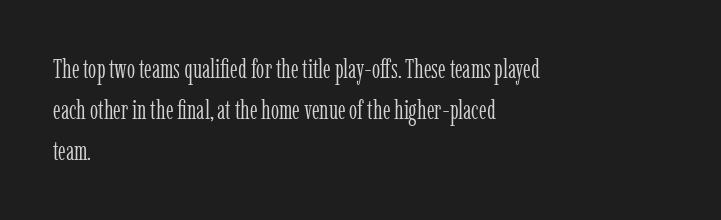
The image shows 26 px text type, upright; set left-aligned, normal line spacing (1.57x), normal letter spacing, not underlined.
